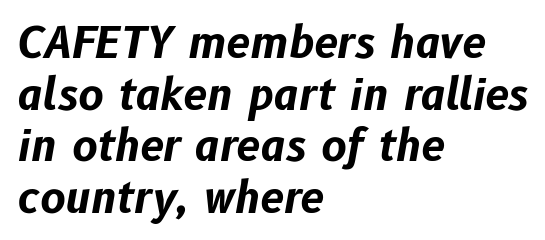
The image shows 43 px bold type, italic (leaning right); set left-aligned, line spacing 1.2x, normal letter spacing, not underlined; low stroke contrast and a medium x-height.
